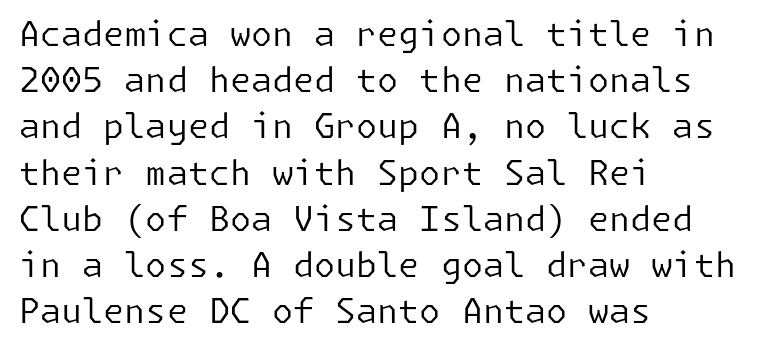
The image shows 34 px regular-weight sans-serif type, upright; set left-aligned, normal line spacing (1.36x), normal letter spacing, not underlined; low stroke contrast and a medium x-height.
